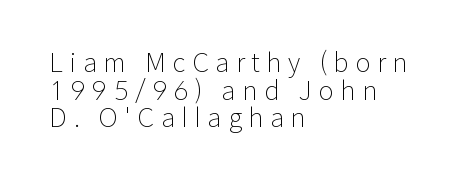
The passage shown stacks its lines with hardly any gap. No letter is thick-stroked: the sample isn't bold. Every row of glyphs begins at an identical x-position on the left. If you drew a line through each stem, it would be perfectly vertical. Glance below the letters and you will spot only blank space.
